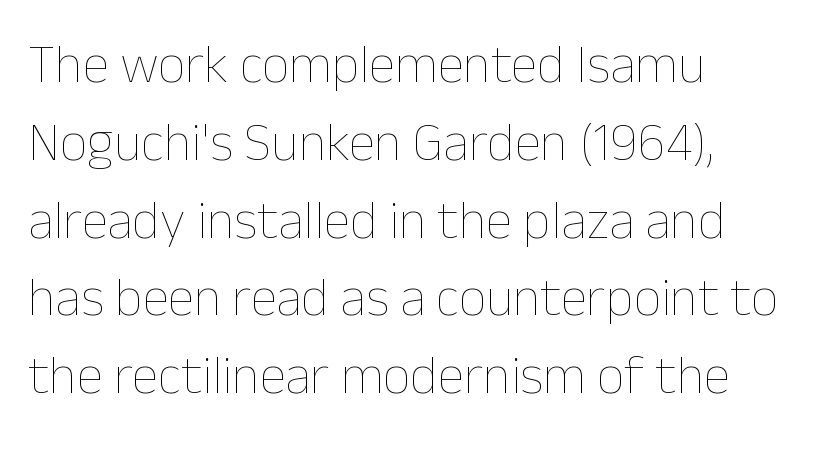
The passage shown is typed in a proportional face where columns would drift. Decoration check: the copy has no underline. This rendering leaves character spacing at its baseline value. A roman cut, with each character standing at attention. Does the leading feel generous? No, just average. Compared with a centered layout, this one pins lines to the left instead.
